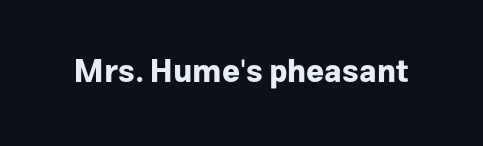
{"serif": "no", "italic": "no", "bold": "yes", "weight": "bold", "width": "normal", "stroke_contrast": "low", "x_height": "medium", "monospaced": "no", "underline": "no", "letter_spacing": "normal", "letter_spacing_em": 0.0, "glyph_px": 31}
